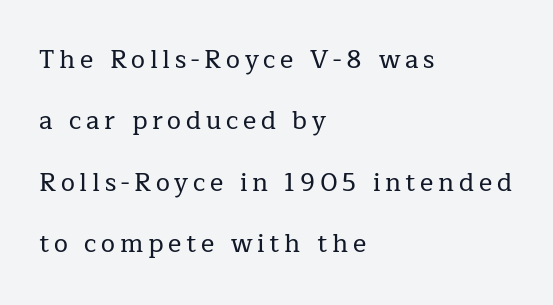
The image shows 25 px text type, upright; set left-aligned, loose line spacing (2.46x), not underlined.
